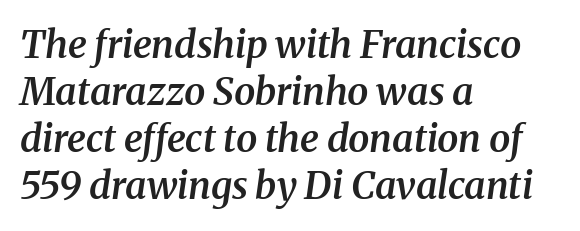
The image shows 38 px semibold serif type, italic (leaning right); set left-aligned, line spacing 1.24x, normal letter spacing, not underlined; medium stroke contrast and a medium x-height.
